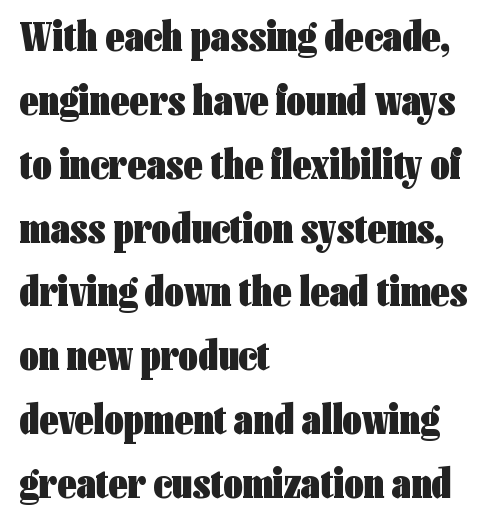
Q: Is the text bold? A: Yes.
Q: Is the text italic (slanted)? A: No, it is upright.
Q: Is the typeface a serif or a sans-serif typeface? A: Sans-serif.
Q: Is the text underlined? A: No.
Q: How is the paragraph aligned? A: Left-aligned.
Q: Is the spacing between letters normal or unusually wide? A: Normal.
Q: Is the spacing between lines tight, normal or loose? A: Normal.
Q: Width (condensed, normal, or wide)? A: Condensed.
Q: Stroke contrast? A: Low.
Q: x-height? A: Medium.
Q: Monospaced? A: No.
